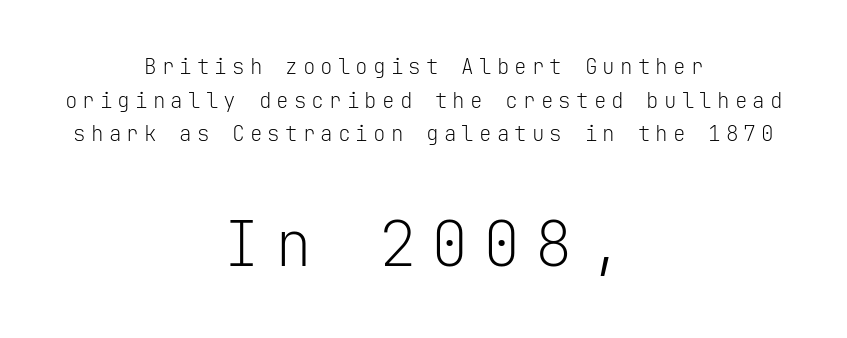
{"serif": "no", "italic": "no", "bold": "no", "weight": "light", "width": "normal", "stroke_contrast": "low", "x_height": "medium", "monospaced": "yes", "underline": "no", "align": "center", "line_spacing": "normal", "line_spacing_ratio": 1.6, "letter_spacing": "wide", "letter_spacing_em": 0.24, "larger_block": "second", "size_ratio": 2.95, "glyph_px": 62}
